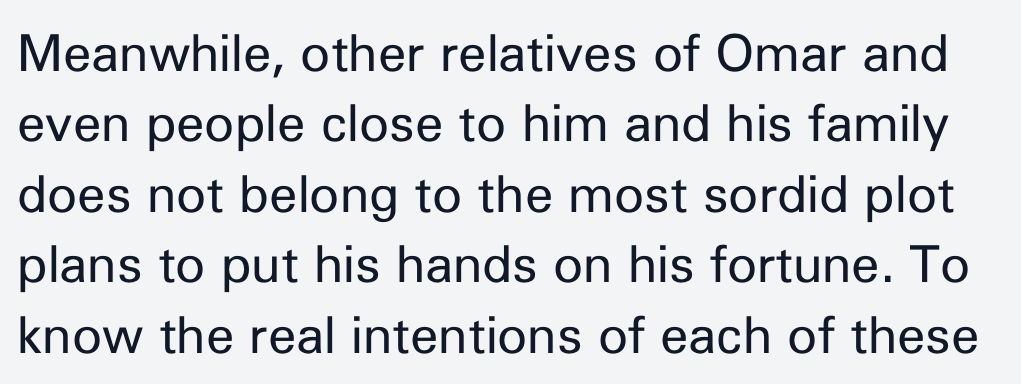
Rows of type keep a routine distance in the vertical direction. Type style note: lacks serifs. The passage shown has conventional tracking throughout. Bare-footed words on every line. Italic? Not at all — the glyphs are vertical.
